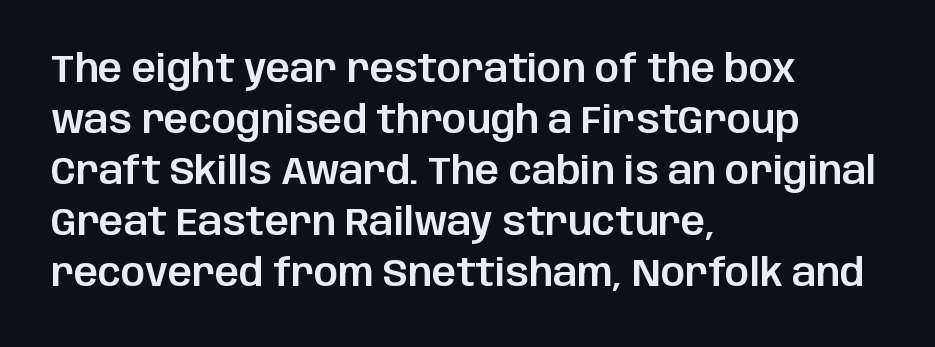
Spacing between characters is what you'd get straight out of the box. Notice how the passage keeps a crisp vertical edge on the left only. Nothing sits at the stroke ends, so this counts as sans-serif. Is this a fixed-width face? No — the glyphs have proportional, varying widths. Rendered with straight, roman letterforms. A clean baseline with only descenders dipping below it.
